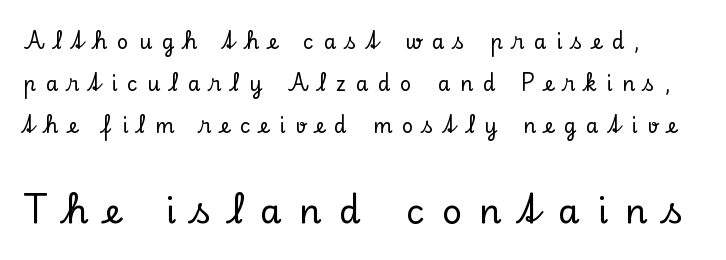
{"italic": "no", "width": "normal", "stroke_contrast": "low", "x_height": "small", "monospaced": "no", "underline": "no", "line_spacing": "loose", "line_spacing_ratio": 2.11, "letter_spacing": "wide", "letter_spacing_em": 0.49, "larger_block": "second", "size_ratio": 1.75, "glyph_px": 35}
